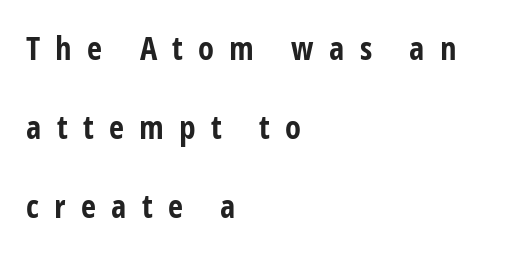
{"serif": "no", "italic": "no", "bold": "yes", "weight": "bold", "width": "condensed", "stroke_contrast": "low", "x_height": "medium", "monospaced": "no", "underline": "no", "align": "left", "line_spacing": "loose", "line_spacing_ratio": 2.4, "letter_spacing": "wide", "letter_spacing_em": 0.46, "glyph_px": 33}
